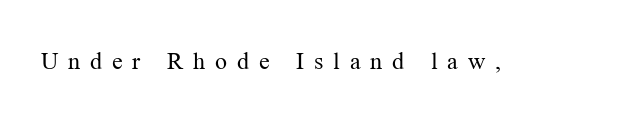
Q: Is the text bold? A: No.
Q: Is the text italic (slanted)? A: No, it is upright.
Q: Is the text underlined? A: No.
Q: Is the spacing between letters normal or unusually wide? A: Unusually wide.
